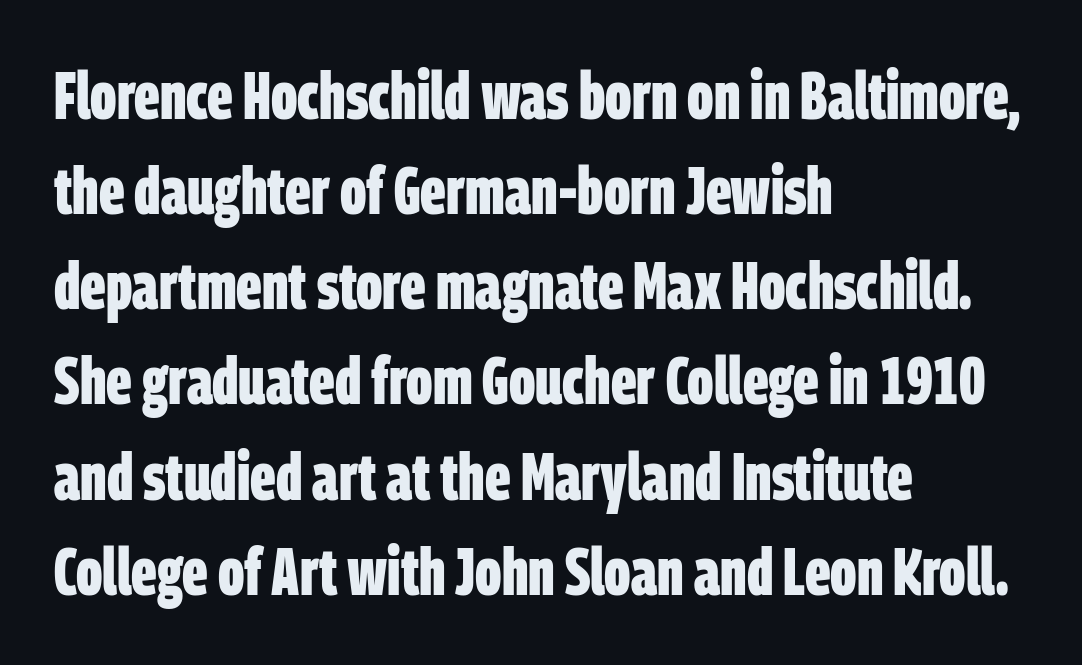
Q: Is the text bold? A: Yes.
Q: Is the typeface a serif or a sans-serif typeface? A: Sans-serif.
Q: Is the text underlined? A: No.
Q: How is the paragraph aligned? A: Left-aligned.
Q: Is the spacing between letters normal or unusually wide? A: Normal.
Q: Is the spacing between lines tight, normal or loose? A: Normal.
Q: Width (condensed, normal, or wide)? A: Condensed.
Q: Stroke contrast? A: Low.
Q: x-height? A: Large.
Q: Monospaced? A: No.
